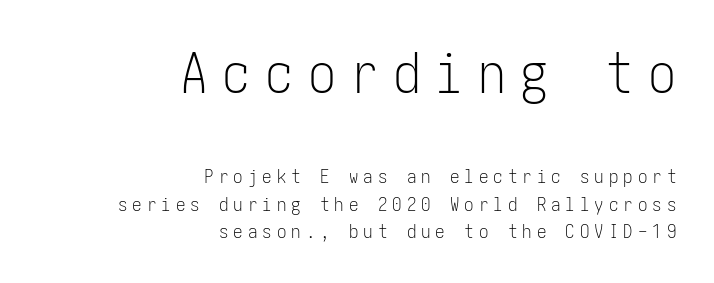
The image shows 56 px light, condensed sans-serif type, upright; set right-aligned, normal line spacing (1.45x), unusually wide letter spacing (+0.26 em), not underlined; the first (top) block is 2.95x larger; low stroke contrast and a medium x-height.
